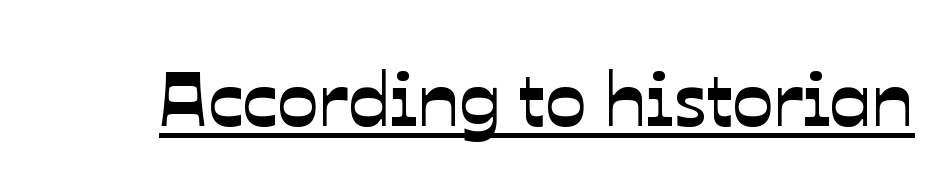
{"serif": "no", "width": "normal", "stroke_contrast": "low", "x_height": "medium", "monospaced": "no", "underline": "yes", "letter_spacing": "normal", "letter_spacing_em": 0.0, "glyph_px": 77}
